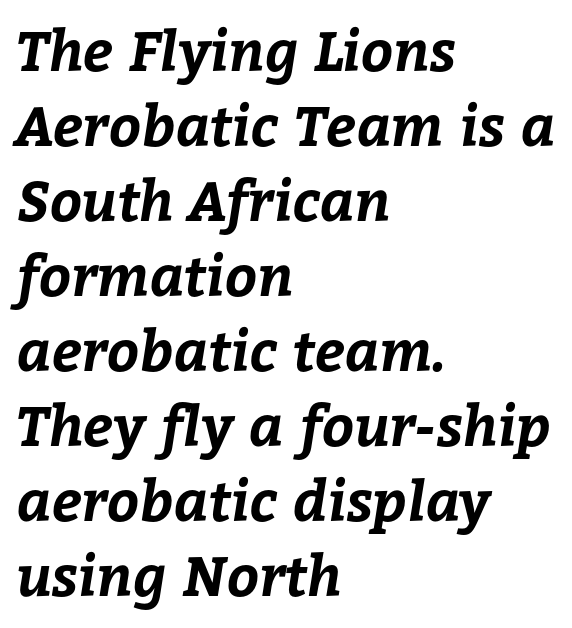
The image shows 56 px bold type; set left-aligned, normal line spacing (1.34x), normal letter spacing, not underlined; low stroke contrast and a medium x-height.
